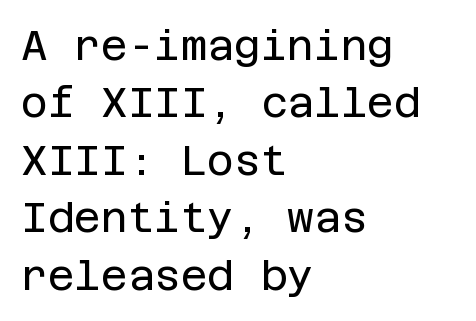
{"serif": "no", "italic": "no", "bold": "no", "weight": "regular", "width": "normal", "stroke_contrast": "low", "x_height": "large", "underline": "no", "align": "left", "line_spacing": "normal", "line_spacing_ratio": 1.4, "letter_spacing": "normal", "letter_spacing_em": 0.0, "glyph_px": 41}
